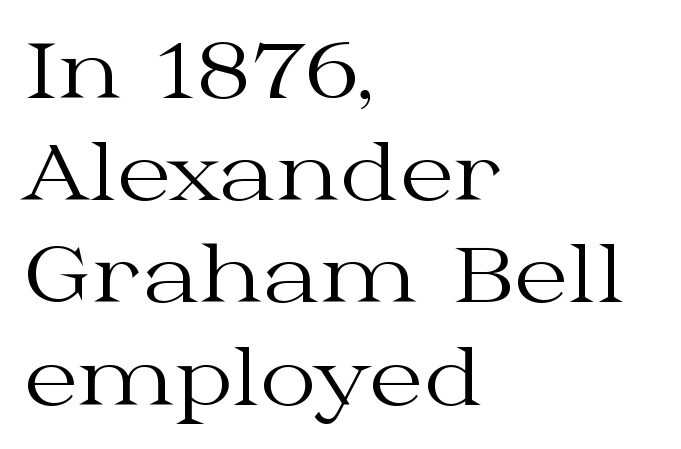
{"serif": "yes", "italic": "no", "bold": "no", "weight": "regular", "width": "wide", "stroke_contrast": "medium", "x_height": "medium", "monospaced": "no", "underline": "no", "align": "left", "line_spacing": "normal", "line_spacing_ratio": 1.31, "letter_spacing": "normal", "letter_spacing_em": 0.0, "glyph_px": 78}
